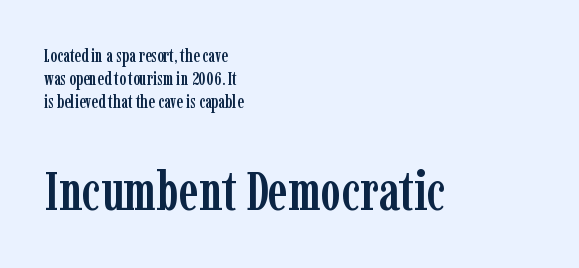
The image shows 55 px condensed serif type, upright; set left-aligned, normal line spacing (1.27x), normal letter spacing, not underlined; the second (bottom) block is 3.06x larger; low stroke contrast and a medium x-height.
